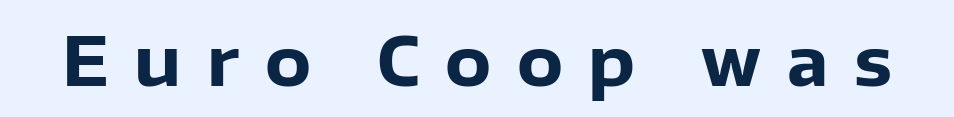
{"serif": "no", "italic": "no", "bold": "yes", "weight": "heavy", "width": "normal", "stroke_contrast": "low", "x_height": "medium", "monospaced": "no", "underline": "no", "letter_spacing": "wide", "letter_spacing_em": 0.38, "glyph_px": 67}
